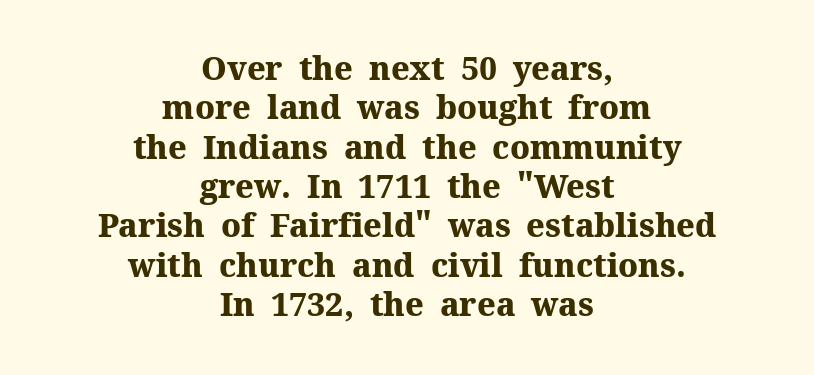
Characters remain perfectly vertical along every line. Looks like regular typesetting: each glyph gets only the width it needs. Just letters on the line, the space beneath them empty. The letters are bold, with thick, heavy strokes. A typesetter would call this zero additional tracking. The setting favours the middle, as headings and verse often do.
